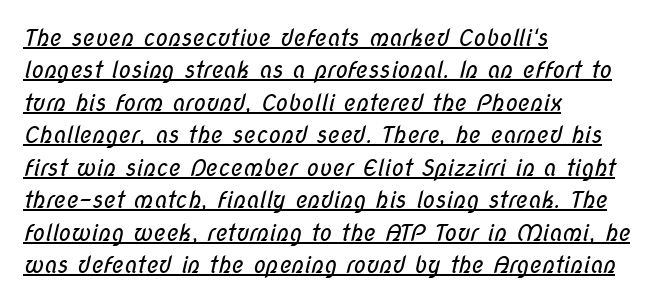
The image shows 23 px text type; set left-aligned, normal line spacing (1.41x), normal letter spacing, underlined.
